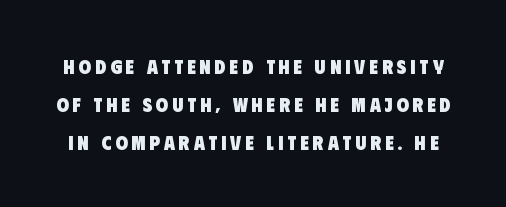
There is plenty of visible air inserted between adjacent glyphs. The letters are bold, with thick, heavy strokes. Lines of text with bare space underneath. A typesetter would call this leading open, well beyond the default.
